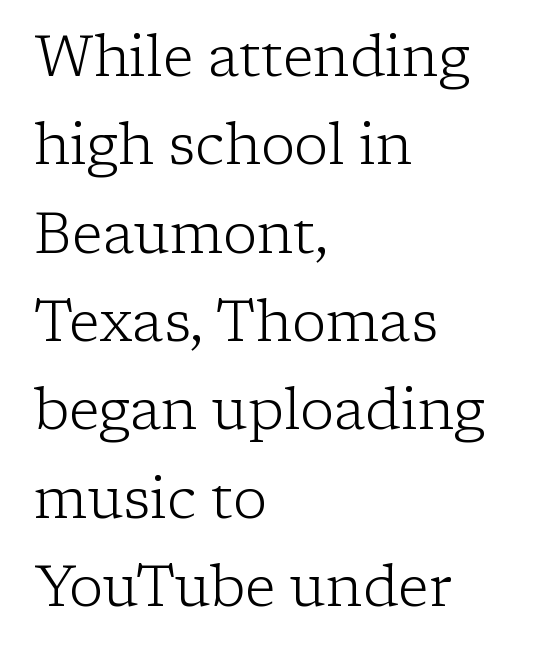
Q: Is the text bold? A: No.
Q: Is the text italic (slanted)? A: No, it is upright.
Q: Is the typeface a serif or a sans-serif typeface? A: Serif.
Q: Is the text underlined? A: No.
Q: How is the paragraph aligned? A: Left-aligned.
Q: Is the spacing between letters normal or unusually wide? A: Normal.
Q: Is the spacing between lines tight, normal or loose? A: Normal.
Q: Width (condensed, normal, or wide)? A: Normal.
Q: Stroke contrast? A: Low.
Q: x-height? A: Medium.
Q: Monospaced? A: No.
